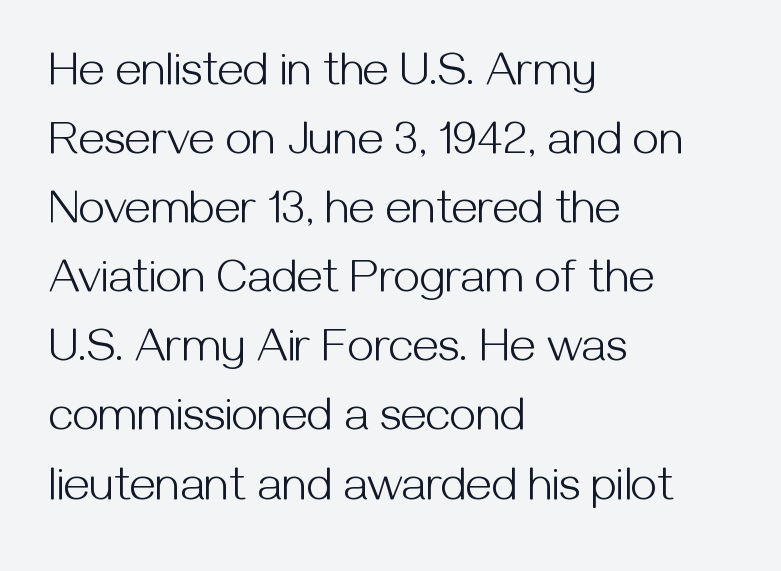
The image shows 47 px light sans-serif type, upright; set left-aligned, normal line spacing (1.47x), normal letter spacing, not underlined; medium stroke contrast and a medium x-height.
